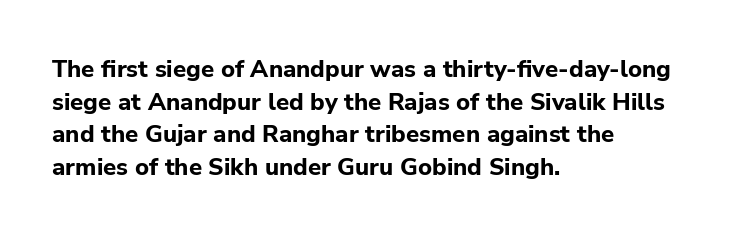
The rendering uses a moderate line-height, typical for paragraphs. The typography opts for an upright posture over an oblique one. Each word holds together tightly as a unit, with standard inter-letter gaps. Left-aligned paragraph, ragged on the right. The sample has been set heavy, in full bold. The string is rendered with underlining switched off.
